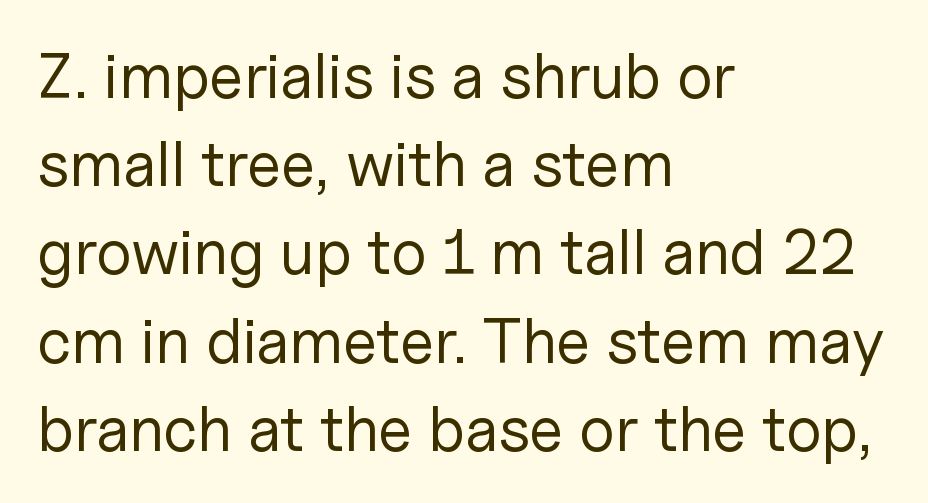
Does the leading feel generous? No, just average. Visually the block forms a straight wall on the left and a jagged coastline on the right. Short note: letters normally spaced. The space directly below the letters is spotless. Posture: vertical.
